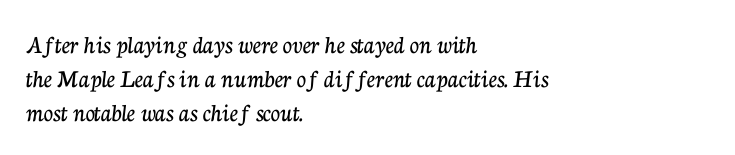
The passage is arranged the way most books set body copy — flush left. The rows are spaced the way most documents space them. The letterforms sit shoulder to shoulder at normal distance. Honestly, there is no underline to notice here at all.
